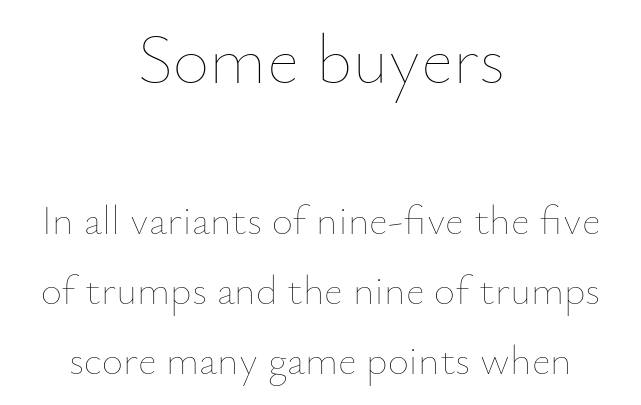
{"italic": "no", "bold": "no", "weight": "thin", "width": "normal", "stroke_contrast": "low", "x_height": "small", "monospaced": "no", "underline": "no", "align": "center", "line_spacing_ratio": 1.71, "letter_spacing": "normal", "letter_spacing_em": 0.0, "larger_block": "first", "size_ratio": 1.73, "glyph_px": 71}
